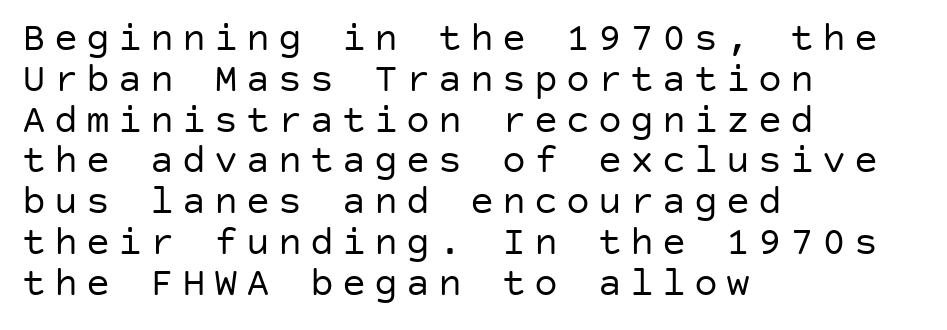
The rendering uses a small line-height, squeezing the rows. How are the letters spaced? Widely, with obvious added tracking. Is this a heavy cut? Hardly; it is regular or lighter. Are there feet on the stems? There aren't — it's a sans. Line beginnings align vertically; line endings do not. Posture: vertical.
